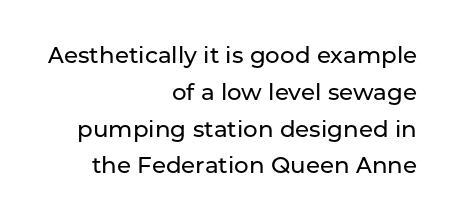
Q: Is the text italic (slanted)? A: No, it is upright.
Q: Is the text underlined? A: No.
Q: How is the paragraph aligned? A: Right-aligned.
Q: Is the spacing between letters normal or unusually wide? A: Normal.
Q: Is the spacing between lines tight, normal or loose? A: Normal.
